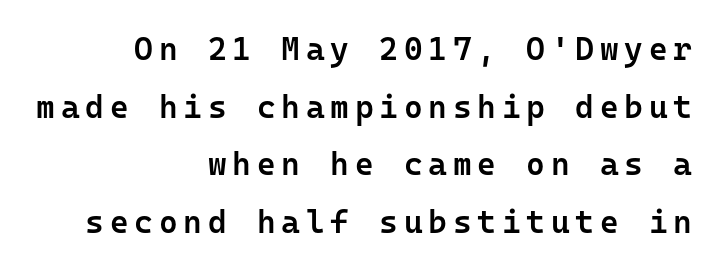
Quick note: not italic, upright. Slightly chunky letters — semibold, I'd say, not full bold. Decoration check: the copy has no underline. The rendering uses typewriter-style spacing with identical character cells.
